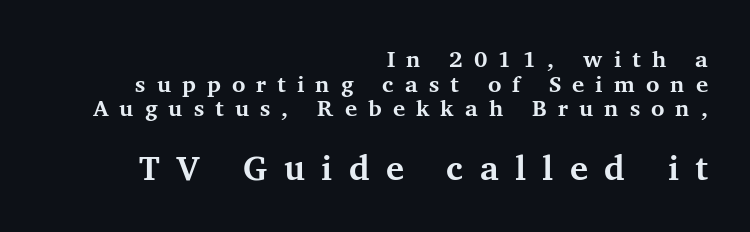
The image shows 34 px bold serif type, upright; set right-aligned, tight line spacing (1.07x), unusually wide letter spacing (+0.48 em), not underlined; the second (bottom) block is 1.48x larger; medium stroke contrast and a medium x-height.
